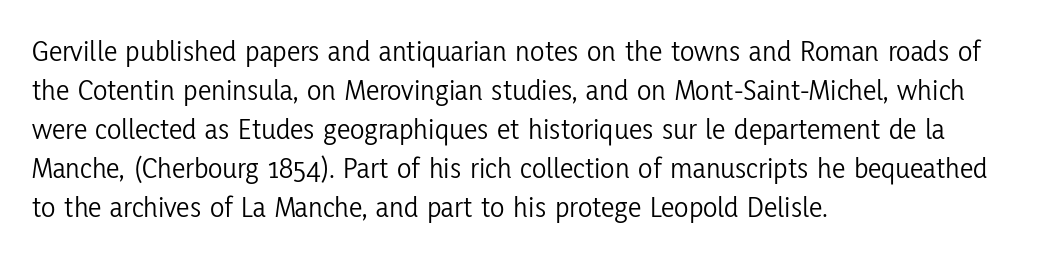
The image shows 30 px light, condensed sans-serif type, upright; set left-aligned, normal line spacing (1.3x), normal letter spacing, not underlined; low stroke contrast and a medium x-height.
